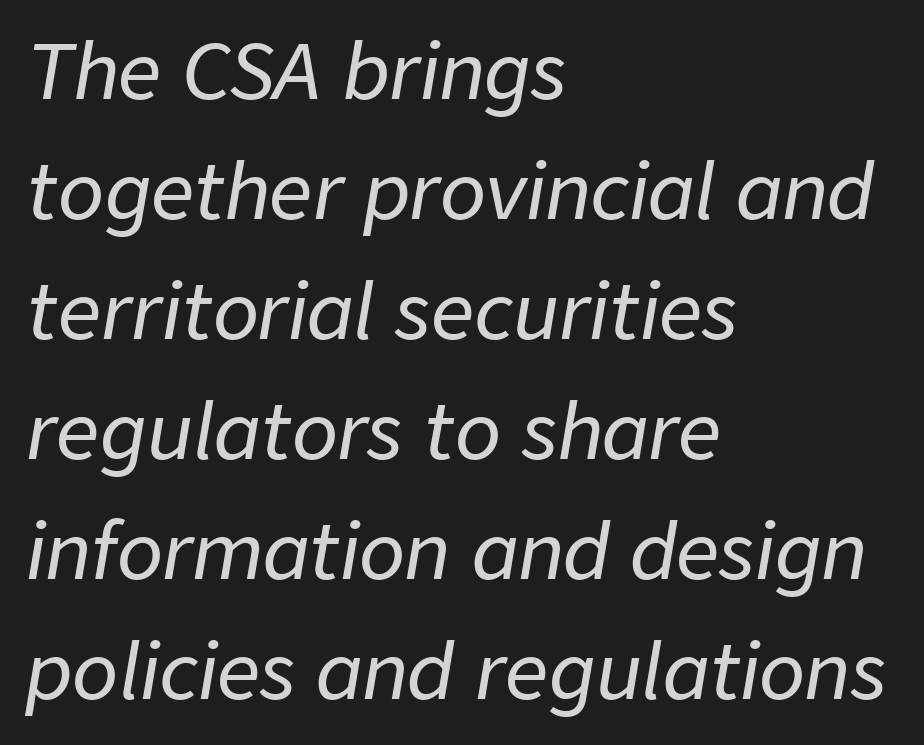
Each line starts at the same left margin while the right side varies. The glyphs look as if they've been sheared to an angle. How would I describe the line gaps? Plain and ordinary. The rendering uses natural spacing where letterforms have individual widths.
